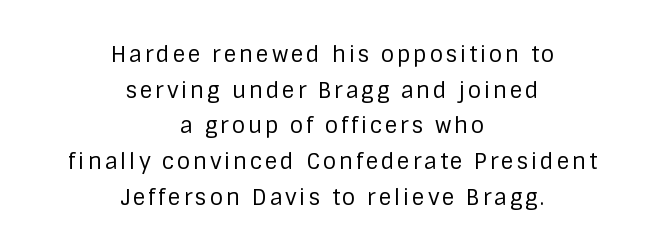
The image shows 22 px text type, upright; set centered, normal line spacing (1.62x), not underlined.
